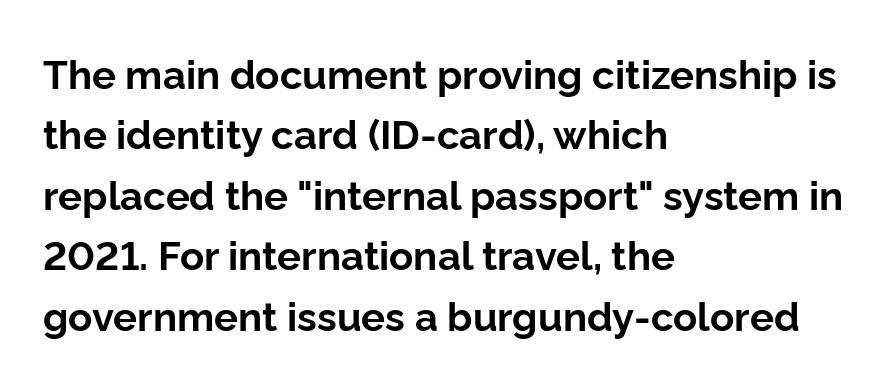
{"serif": "no", "italic": "no", "bold": "yes", "weight": "bold", "width": "normal", "stroke_contrast": "low", "x_height": "medium", "monospaced": "no", "underline": "no", "align": "left", "line_spacing": "normal", "line_spacing_ratio": 1.51, "letter_spacing": "normal", "letter_spacing_em": 0.0, "glyph_px": 40}
